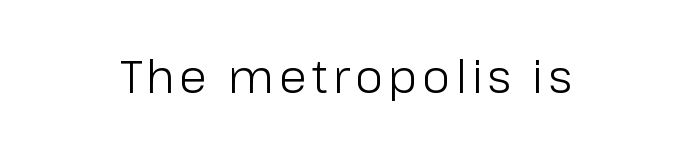
The image shows 45 px light sans-serif type, upright; set centered, not underlined; low stroke contrast and a medium x-height.
